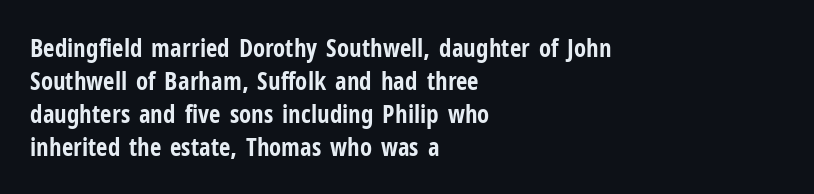
Q: Is the text bold? A: Yes.
Q: Is the text italic (slanted)? A: No, it is upright.
Q: Is the text underlined? A: No.
Q: How is the paragraph aligned? A: Left-aligned.
Q: Is the spacing between letters normal or unusually wide? A: Normal.
Q: Is the spacing between lines tight, normal or loose? A: Normal.
